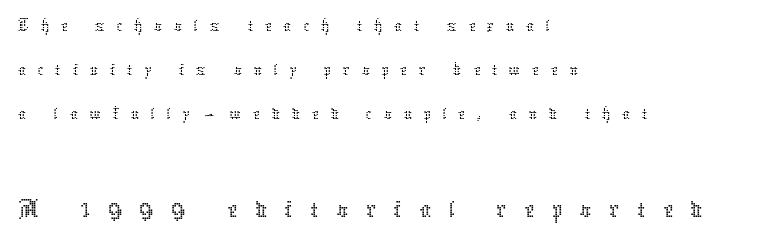
{"italic": "no", "bold": "no", "weight": "thin", "width": "normal", "stroke_contrast": "low", "x_height": "medium", "monospaced": "no", "underline": "no", "align": "left", "line_spacing": "tight", "line_spacing_ratio": 1.13, "letter_spacing": "wide", "letter_spacing_em": 0.3, "larger_block": "second", "size_ratio": 1.49, "glyph_px": 58}
